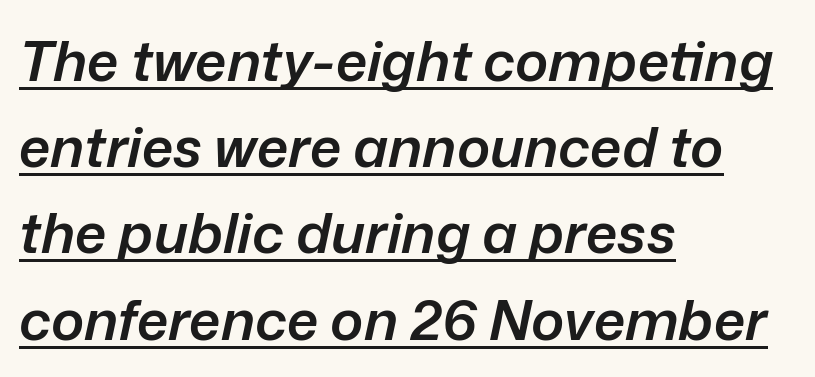
{"italic": "yes", "lean": "right", "slant_degrees": 12, "bold": "semi", "weight": "semibold", "width": "normal", "stroke_contrast": "low", "x_height": "medium", "monospaced": "no", "underline": "yes", "align": "left", "line_spacing": "normal", "line_spacing_ratio": 1.54, "letter_spacing": "normal", "letter_spacing_em": 0.0, "glyph_px": 56}
